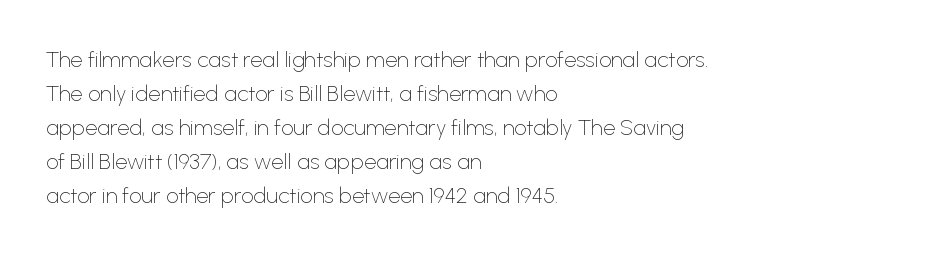
The image shows 22 px text type, upright; set left-aligned, normal line spacing (1.55x), normal letter spacing, not underlined.
